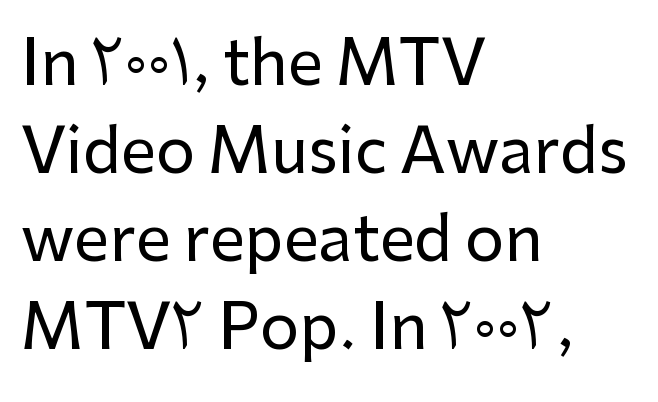
The image shows 62 px sans-serif type, upright; set left-aligned, normal line spacing (1.42x), normal letter spacing, not underlined; low stroke contrast and a medium x-height.
